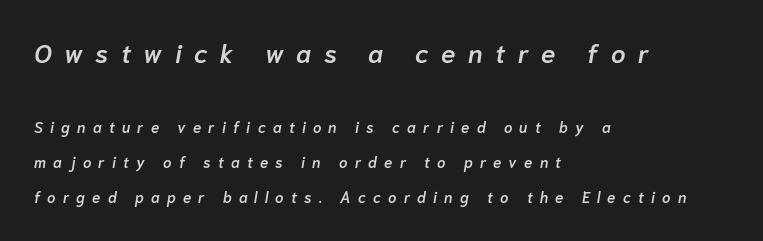
Q: Is the text bold? A: Semi-bold.
Q: Is the text italic (slanted)? A: Yes, it leans right by about 10 degrees.
Q: Is the text underlined? A: No.
Q: How is the paragraph aligned? A: Left-aligned.
Q: Is the spacing between letters normal or unusually wide? A: Unusually wide.
Q: Is the spacing between lines tight, normal or loose? A: Loose.
Q: Which block of text is set in a larger size, the first (top) or the second (bottom)? A: The first (top) one.
